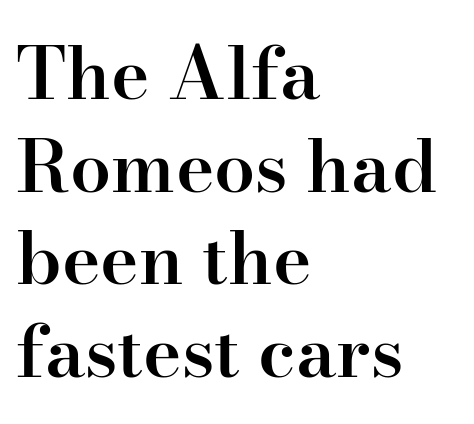
The image shows 73 px semibold serif type, upright; set left-aligned, normal line spacing (1.27x), normal letter spacing, not underlined; high stroke contrast and a small x-height.
